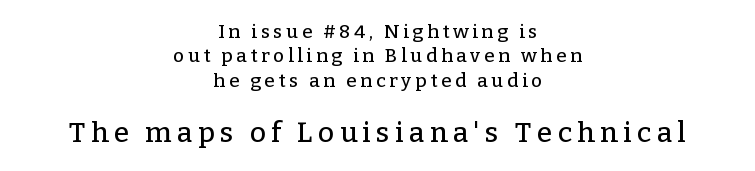
Here the designer chose a conventional face with non-uniform glyph widths. The lettering stays uniformly vertical, giving the passage a roman look. A clean baseline with only descenders dipping below it. Small tapered or slab feet sit at the stroke ends, so this counts as serif.
